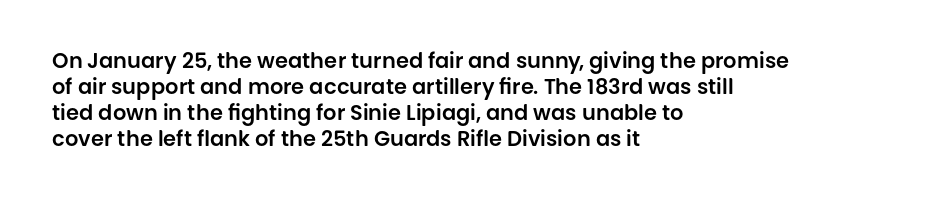
The image shows 21 px text type, upright; set left-aligned, line spacing 1.24x, normal letter spacing, not underlined.
